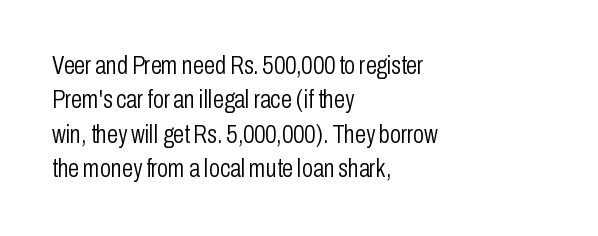
Q: Is the text bold? A: No.
Q: Is the text italic (slanted)? A: No, it is upright.
Q: Is the text underlined? A: No.
Q: How is the paragraph aligned? A: Left-aligned.
Q: Is the spacing between letters normal or unusually wide? A: Normal.
Q: Is the spacing between lines tight, normal or loose? A: Normal.
